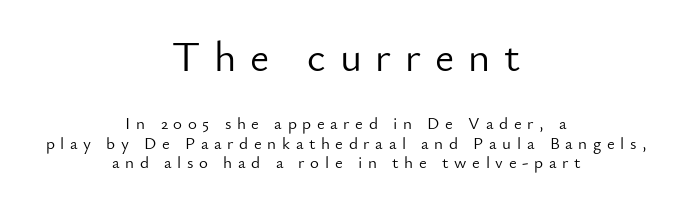
The lettering holds an erect, upright posture throughout. Short and long lines alike share a common midpoint. Summary of weight: not heavy and not bold. Tightly led — the rows are bunched. Each word looks stretched out because of the extra space between its letters.
